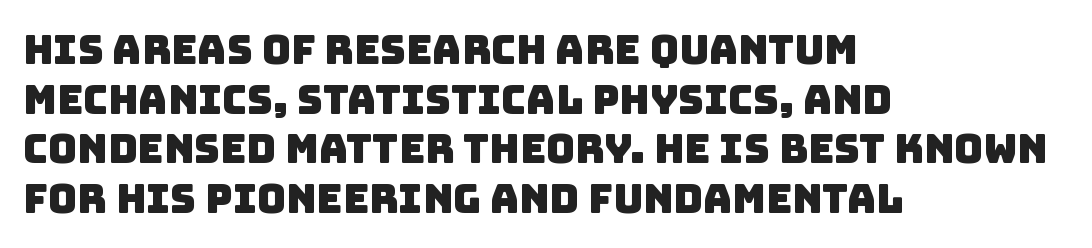
The image shows 40 px sans-serif type; set left-aligned, line spacing 1.24x, normal letter spacing, not underlined; low stroke contrast and a large x-height.
